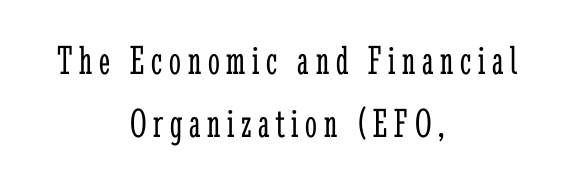
The image shows 42 px light, condensed serif type, upright; set centered, normal line spacing (1.51x), not underlined; low stroke contrast and a medium x-height.
